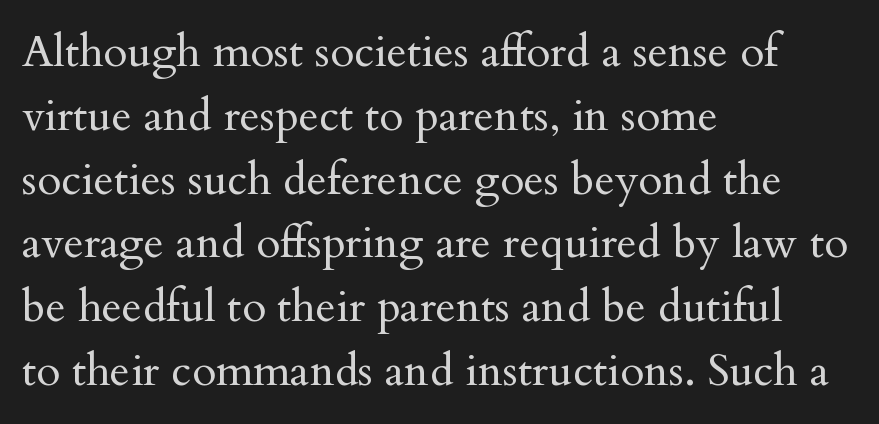
Q: Is the text bold? A: No.
Q: Is the text italic (slanted)? A: No, it is upright.
Q: Is the typeface a serif or a sans-serif typeface? A: Serif.
Q: Is the text underlined? A: No.
Q: How is the paragraph aligned? A: Left-aligned.
Q: Is the spacing between letters normal or unusually wide? A: Normal.
Q: Is the spacing between lines tight, normal or loose? A: Normal.
Q: Width (condensed, normal, or wide)? A: Normal.
Q: Stroke contrast? A: Medium.
Q: x-height? A: Small.
Q: Monospaced? A: No.
